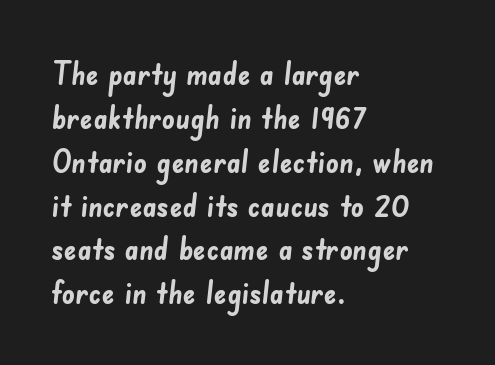
{"serif": "no", "bold": "yes", "weight": "semibold", "width": "normal", "stroke_contrast": "low", "x_height": "small", "monospaced": "no", "underline": "no", "align": "left", "line_spacing": "normal", "line_spacing_ratio": 1.37, "letter_spacing": "normal", "letter_spacing_em": 0.0, "glyph_px": 32}
